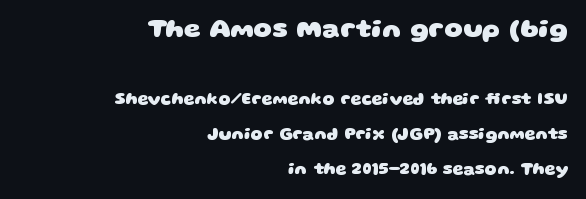
The image shows 26 px bold type; set right-aligned, loose line spacing (2.06x), normal letter spacing, not underlined; the first (top) block is 1.53x larger.
